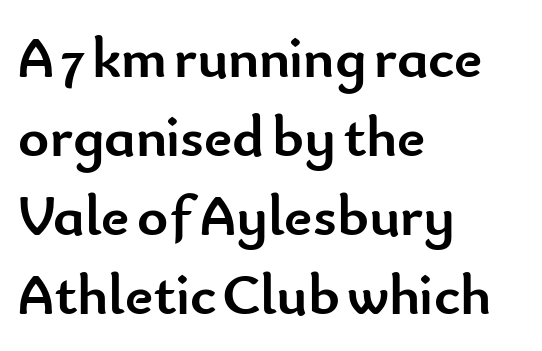
Q: Is the text bold? A: Yes.
Q: Is the text italic (slanted)? A: No, it is upright.
Q: Is the typeface a serif or a sans-serif typeface? A: Sans-serif.
Q: Is the text underlined? A: No.
Q: How is the paragraph aligned? A: Left-aligned.
Q: Is the spacing between letters normal or unusually wide? A: Normal.
Q: Is the spacing between lines tight, normal or loose? A: Normal.
Q: Width (condensed, normal, or wide)? A: Normal.
Q: Stroke contrast? A: Low.
Q: x-height? A: Small.
Q: Monospaced? A: No.
